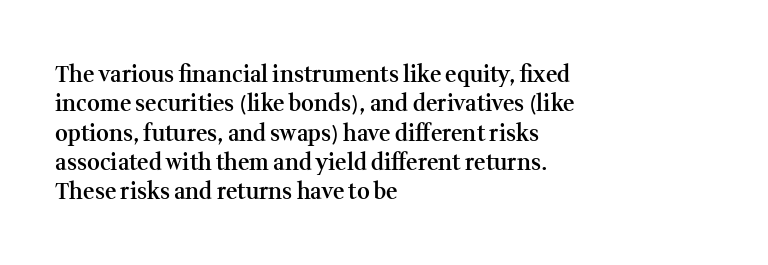
The image shows 22 px text type, upright; set left-aligned, normal line spacing (1.33x), normal letter spacing, not underlined.
